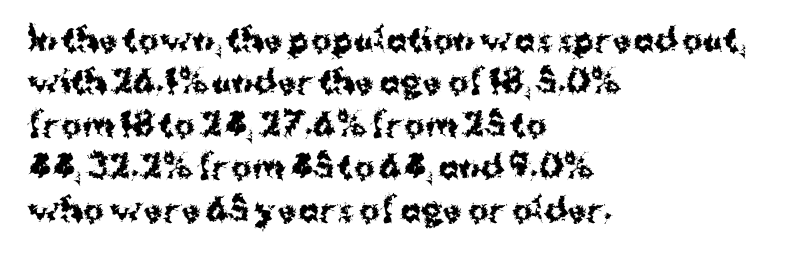
The rows are spaced the way most documents space them. Heavy, bold letterforms. Notice how the stems are strictly vertical — no italics here. Teacher's note: observe the even left margin — that is flush-left alignment.
